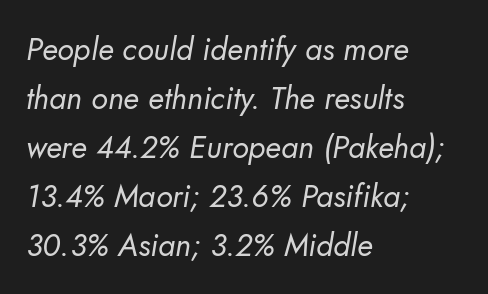
{"serif": "no", "bold": "no", "weight": "regular", "width": "normal", "stroke_contrast": "low", "x_height": "small", "monospaced": "no", "underline": "no", "align": "left", "line_spacing": "normal", "line_spacing_ratio": 1.58, "letter_spacing": "normal", "letter_spacing_em": 0.0, "glyph_px": 31}
